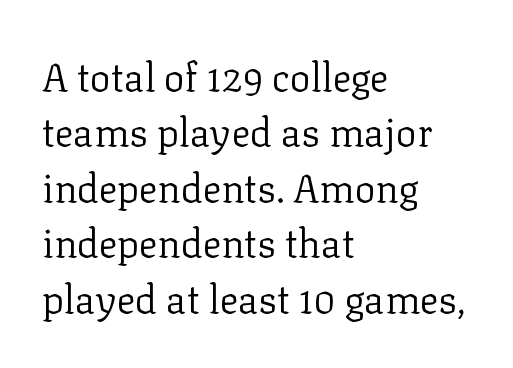
Q: Is the text bold? A: No.
Q: Is the text italic (slanted)? A: No, it is upright.
Q: Is the typeface a serif or a sans-serif typeface? A: Serif.
Q: Is the text underlined? A: No.
Q: How is the paragraph aligned? A: Left-aligned.
Q: Is the spacing between letters normal or unusually wide? A: Normal.
Q: Is the spacing between lines tight, normal or loose? A: Normal.
Q: Width (condensed, normal, or wide)? A: Normal.
Q: Stroke contrast? A: Low.
Q: x-height? A: Medium.
Q: Monospaced? A: No.
